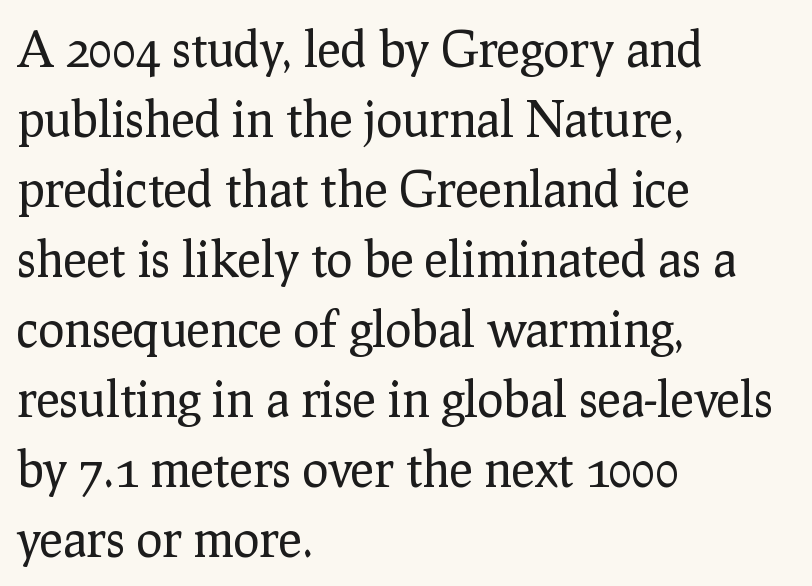
The glyphs are unaccompanied by any horizontal stroke below them. The type family on display is of the serif kind. Bold? No — there's no thickening of the strokes. Looks like regular typesetting: each glyph gets only the width it needs. The rendering anchors every line to the left-hand side. Notice how the stems are strictly vertical — no italics here.
